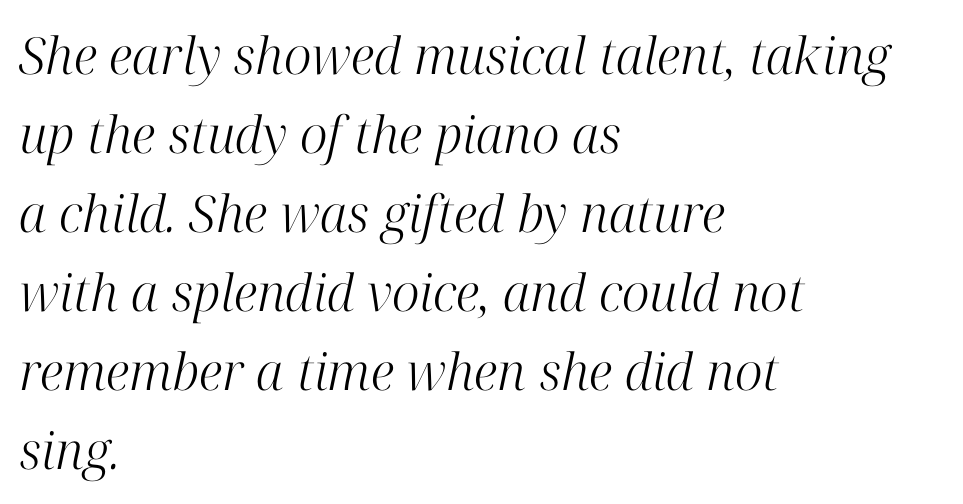
Proportional: the letters do not fall into vertical columns. Here the glyphs are tracked normally, forming tight word shapes. Does the leading feel generous? No, just average. Weight: in the light-to-regular range.
